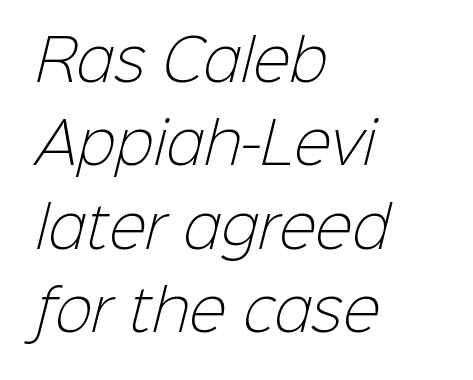
Q: Is the text bold? A: No.
Q: Is the typeface a serif or a sans-serif typeface? A: Sans-serif.
Q: Is the text underlined? A: No.
Q: How is the paragraph aligned? A: Left-aligned.
Q: Is the spacing between letters normal or unusually wide? A: Normal.
Q: Is the spacing between lines tight, normal or loose? A: Normal.
Q: Width (condensed, normal, or wide)? A: Normal.
Q: Stroke contrast? A: Low.
Q: x-height? A: Medium.
Q: Monospaced? A: No.
